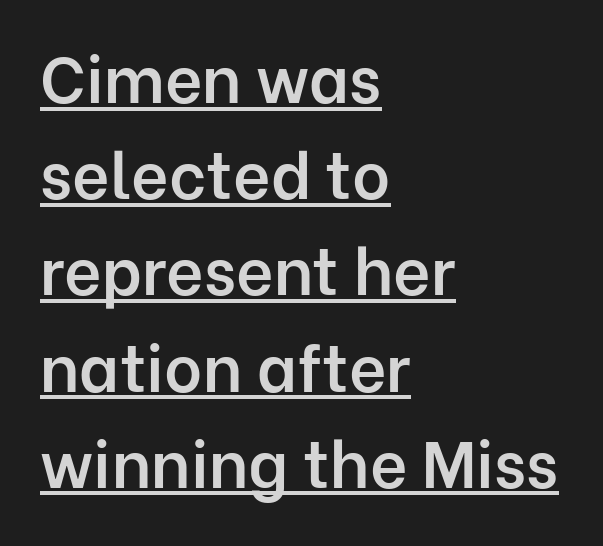
Q: Is the text bold? A: Semi-bold.
Q: Is the text italic (slanted)? A: No, it is upright.
Q: Is the typeface a serif or a sans-serif typeface? A: Sans-serif.
Q: Is the text underlined? A: Yes.
Q: How is the paragraph aligned? A: Left-aligned.
Q: Is the spacing between letters normal or unusually wide? A: Normal.
Q: Is the spacing between lines tight, normal or loose? A: Normal.
Q: Width (condensed, normal, or wide)? A: Normal.
Q: Stroke contrast? A: Low.
Q: x-height? A: Medium.
Q: Monospaced? A: No.
